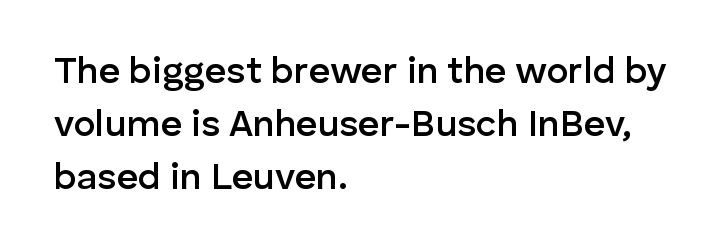
{"serif": "no", "italic": "no", "bold": "semi", "weight": "semibold", "width": "normal", "stroke_contrast": "low", "x_height": "medium", "monospaced": "no", "underline": "no", "align": "left", "line_spacing": "normal", "line_spacing_ratio": 1.43, "letter_spacing": "normal", "letter_spacing_em": 0.0, "glyph_px": 37}
